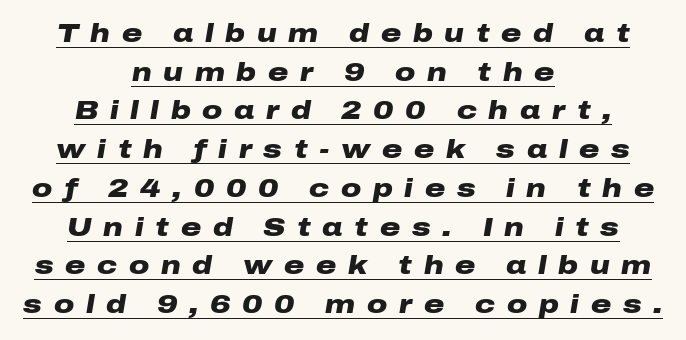
{"italic": "yes", "lean": "right", "slant_degrees": 10, "bold": "yes", "underline": "yes", "align": "center", "line_spacing": "normal", "line_spacing_ratio": 1.55, "letter_spacing": "wide", "letter_spacing_em": 0.47, "glyph_px": 25}
